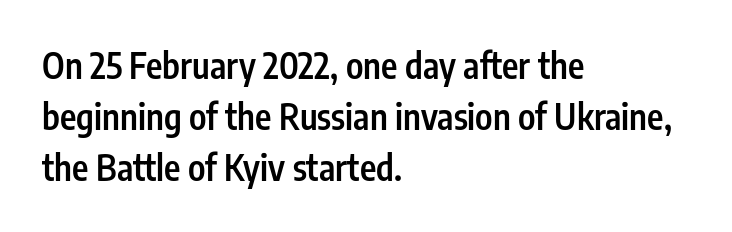
Style check: upright. These lines are set flush left with a ragged right edge. The line texture is even and compact thanks to regular tracking. Lines of text with bare space underneath. Think of a printed novel: that variable character pitch is what you see here.
